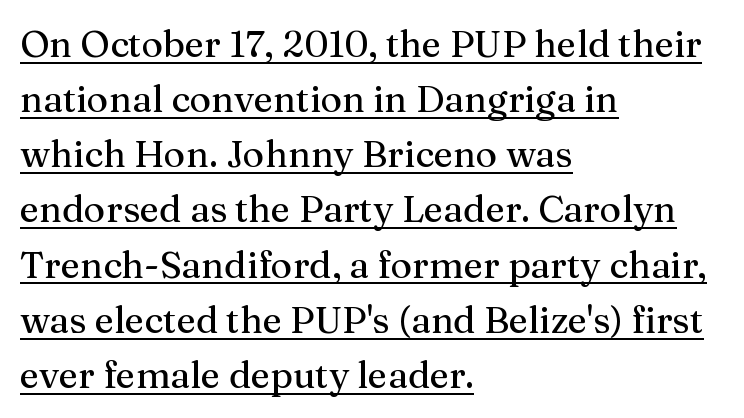
Q: Is the text italic (slanted)? A: No, it is upright.
Q: Is the typeface a serif or a sans-serif typeface? A: Serif.
Q: Is the text underlined? A: Yes.
Q: How is the paragraph aligned? A: Left-aligned.
Q: Is the spacing between letters normal or unusually wide? A: Normal.
Q: Is the spacing between lines tight, normal or loose? A: Normal.
Q: Width (condensed, normal, or wide)? A: Normal.
Q: Stroke contrast? A: Medium.
Q: x-height? A: Medium.
Q: Monospaced? A: No.
